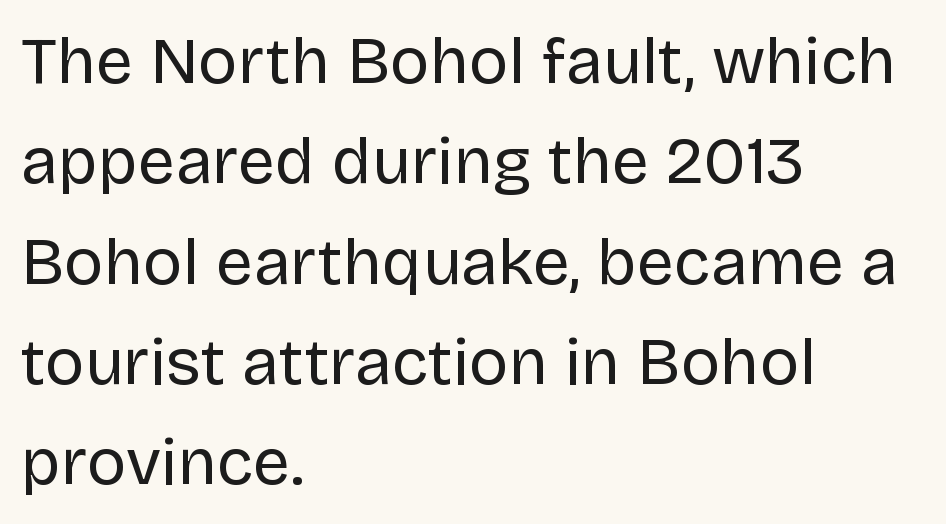
The image shows 66 px regular-weight sans-serif type, upright; set left-aligned, normal line spacing (1.52x), normal letter spacing, not underlined; low stroke contrast and a large x-height.
